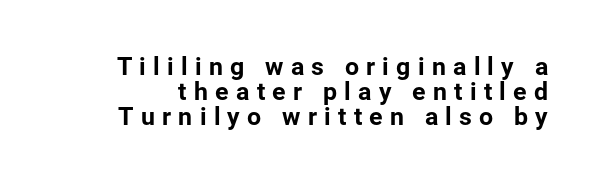
Q: Is the text italic (slanted)? A: No, it is upright.
Q: Is the text underlined? A: No.
Q: Is the spacing between letters normal or unusually wide? A: Unusually wide.
Q: Is the spacing between lines tight, normal or loose? A: Tight.
